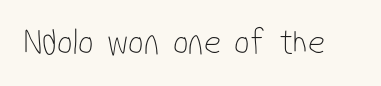
The image shows 37 px thin, condensed sans-serif type; set normal letter spacing, not underlined; low stroke contrast and a medium x-height.
